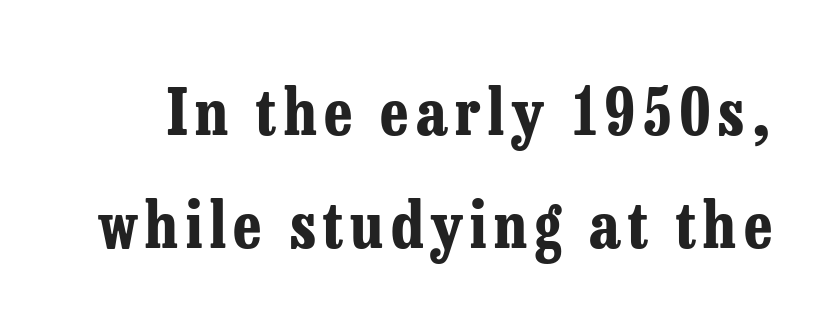
Rendered with straight, roman letterforms. The letters advance in unequal steps, a hallmark of proportional type. Honestly, there is no underline to notice here at all. You can tell from the footed stems that serif type was used. Typographic density is high because the face is bold.
